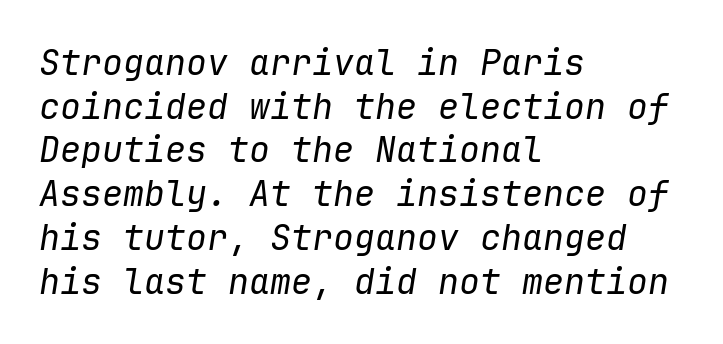
Q: Is the text bold? A: No.
Q: Is the text italic (slanted)? A: Yes, it leans right by about 9 degrees.
Q: Is the text underlined? A: No.
Q: How is the paragraph aligned? A: Left-aligned.
Q: Is the spacing between letters normal or unusually wide? A: Normal.
Q: Is the spacing between lines tight, normal or loose? A: Normal.
Q: Width (condensed, normal, or wide)? A: Normal.
Q: Stroke contrast? A: Low.
Q: x-height? A: Medium.
Q: Monospaced? A: Yes.
